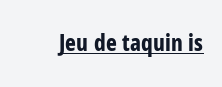
The image shows 23 px bold type, upright; set normal letter spacing, underlined.
